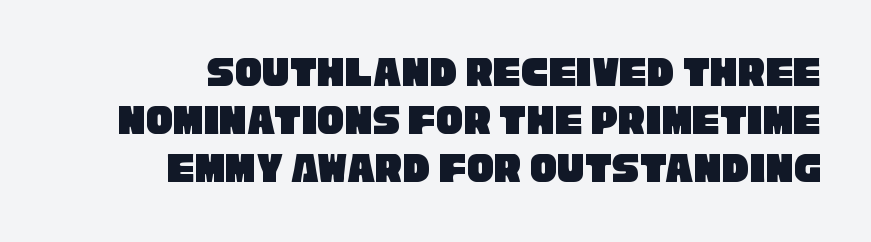
Varying glyph widths throughout — classic text-font behaviour. The compositor pushed each line to the right boundary. Look at the tracking — it's just the regular setting, nothing added. The lines are packed closely together with very little leading.
